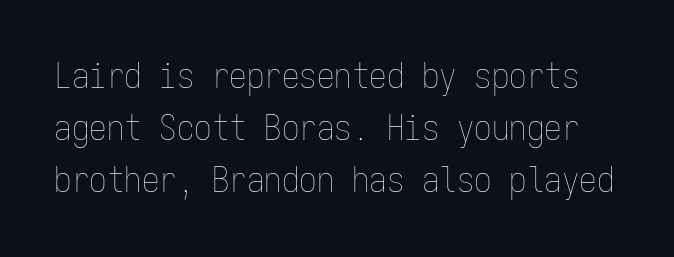
{"italic": "no", "bold": "no", "weight": "thin", "width": "condensed", "stroke_contrast": "low", "x_height": "medium", "monospaced": "yes", "underline": "no", "line_spacing": "normal", "line_spacing_ratio": 1.49, "letter_spacing": "normal", "letter_spacing_em": 0.0, "glyph_px": 35}
